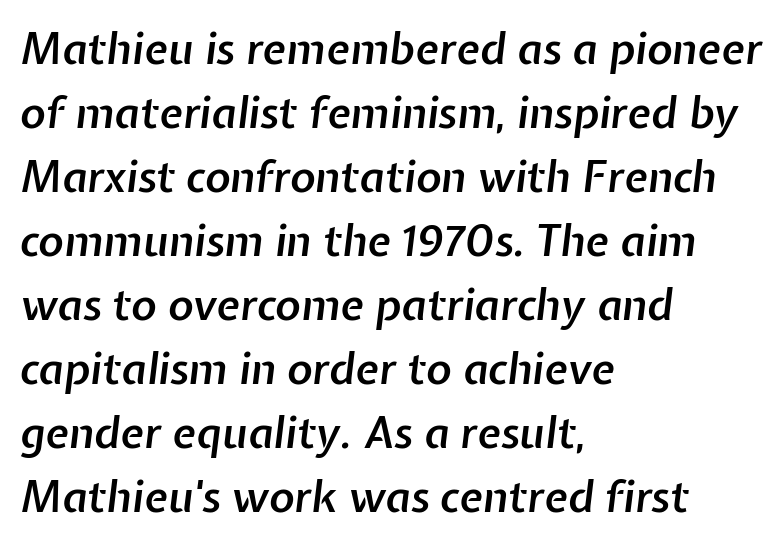
{"italic": "yes", "lean": "right", "slant_degrees": 7, "bold": "semi", "weight": "semibold", "width": "normal", "stroke_contrast": "low", "x_height": "medium", "monospaced": "no", "underline": "no", "align": "left", "line_spacing": "normal", "line_spacing_ratio": 1.49, "letter_spacing": "normal", "letter_spacing_em": 0.0, "glyph_px": 43}
